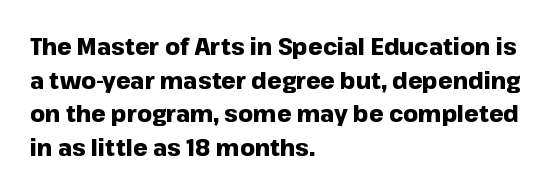
{"italic": "no", "bold": "yes", "underline": "no", "align": "left", "line_spacing": "normal", "line_spacing_ratio": 1.46, "letter_spacing": "normal", "letter_spacing_em": 0.0, "glyph_px": 23}
